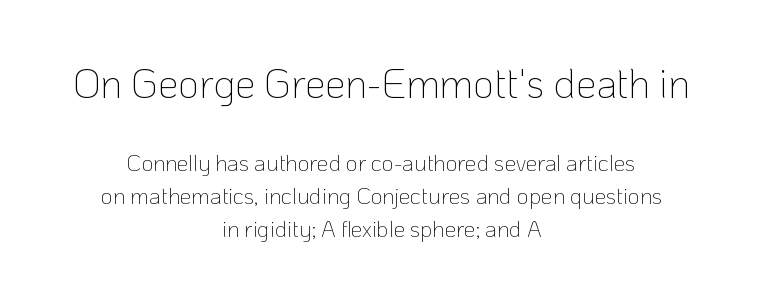
{"serif": "no", "italic": "no", "bold": "no", "weight": "thin", "width": "normal", "stroke_contrast": "low", "x_height": "medium", "monospaced": "no", "underline": "no", "align": "center", "line_spacing": "normal", "line_spacing_ratio": 1.43, "letter_spacing": "normal", "letter_spacing_em": 0.0, "larger_block": "first", "size_ratio": 1.78, "glyph_px": 41}
